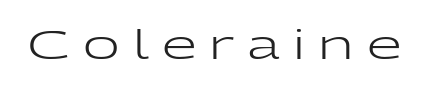
Nope, no serifs anywhere on these letters. Glyph-to-glyph distance is far greater than everyday printed text. The passage shown is not underscored anywhere. You could not count columns in this text — the font is proportionally spaced. Ascenders rise straight up at ninety degrees. Stroke mass is kept to a normal reading level or below.
